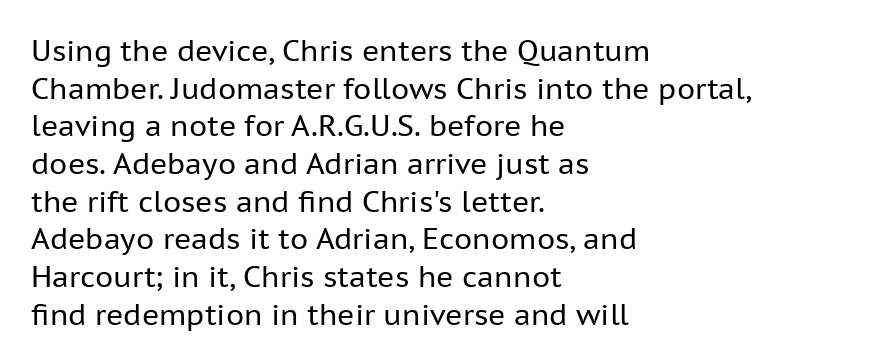
Is the letter spacing exaggerated? No — it looks like the ordinary default. Compared with a typical body face, this is equally light or lighter still. The axis of the letterforms is exactly vertical. Nothing sits at the stroke ends, so this counts as sans-serif. You could not count columns in this text — the font is proportionally spaced. In CSS terms this would be text-align: left.
